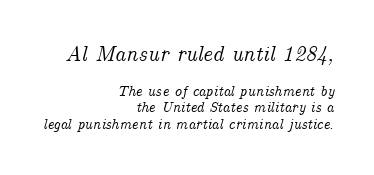
The image shows 22 px text type, italic (leaning right); set right-aligned, tight line spacing (1.1x), normal letter spacing, not underlined; the first (top) block is 1.47x larger.
